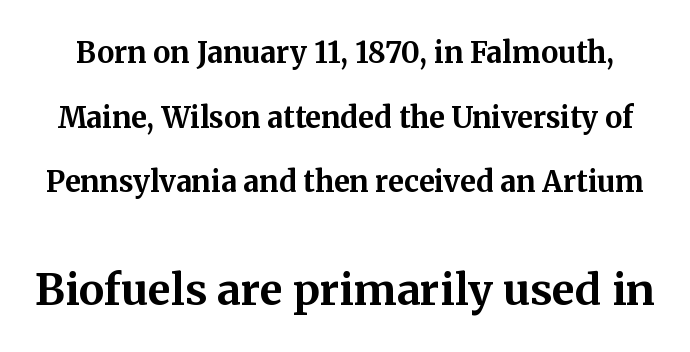
Q: Is the text bold? A: Yes.
Q: Is the text italic (slanted)? A: No, it is upright.
Q: Is the typeface a serif or a sans-serif typeface? A: Serif.
Q: Is the text underlined? A: No.
Q: Is the spacing between letters normal or unusually wide? A: Normal.
Q: Is the spacing between lines tight, normal or loose? A: Loose.
Q: Which block of text is set in a larger size, the first (top) or the second (bottom)? A: The second (bottom) one.
Q: Width (condensed, normal, or wide)? A: Normal.
Q: Stroke contrast? A: Medium.
Q: x-height? A: Medium.
Q: Monospaced? A: No.
